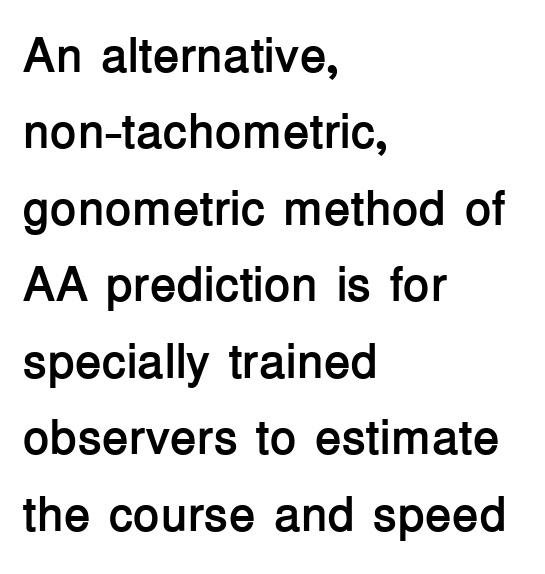
The image shows 49 px semibold sans-serif type, upright; set left-aligned, normal line spacing (1.56x), normal letter spacing, not underlined; low stroke contrast and a medium x-height.
